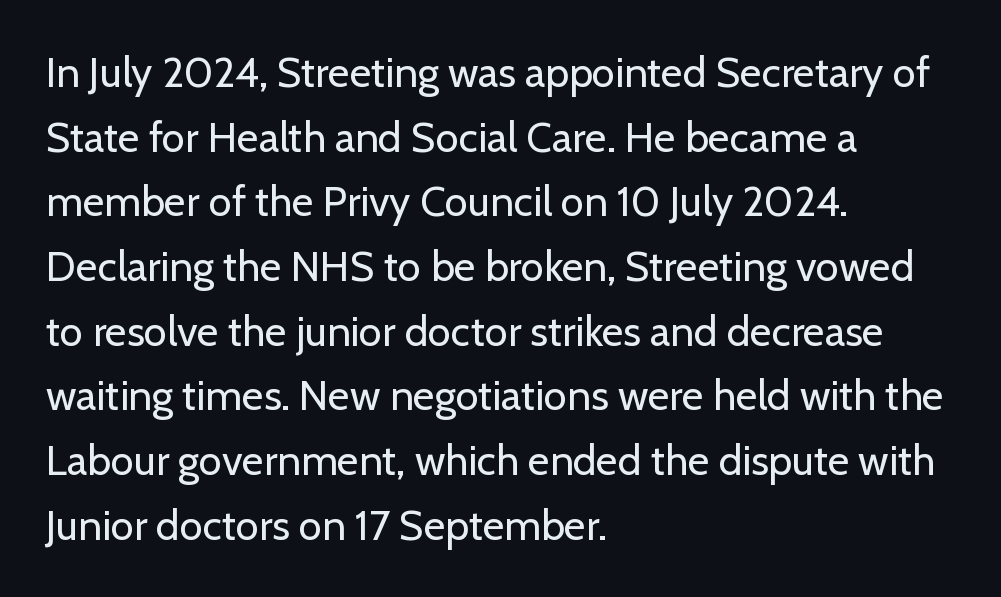
The image shows 42 px regular-weight sans-serif type, upright; set left-aligned, normal line spacing (1.54x), normal letter spacing, not underlined; low stroke contrast and a medium x-height.
